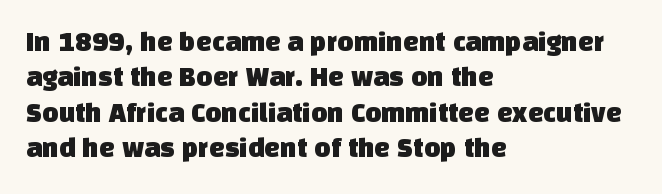
{"serif": "no", "width": "normal", "stroke_contrast": "low", "x_height": "large", "monospaced": "no", "underline": "no", "align": "left", "line_spacing": "normal", "line_spacing_ratio": 1.26, "letter_spacing": "normal", "letter_spacing_em": 0.0, "glyph_px": 28}
